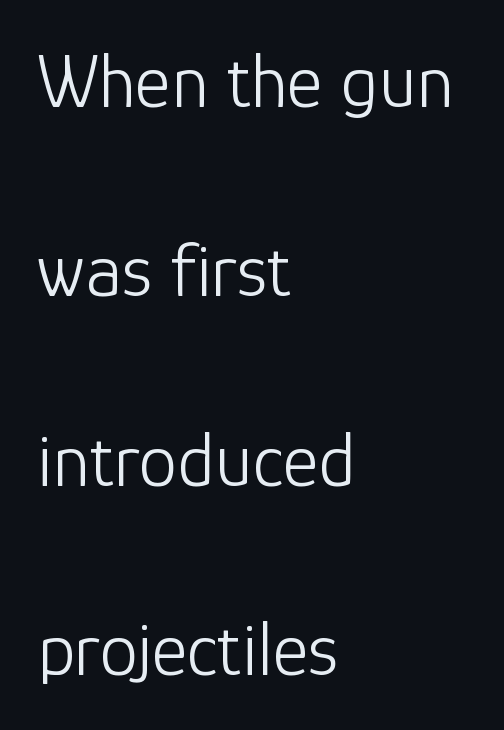
How would I describe the line gaps? Wide and relaxed. Stems and bowls with no extra thickness — not bold. Caption: multi-line text, flush left, ragged right. No extra tracking has been applied to these lines. Characters remain perfectly vertical along every line. I'd call this a sans setting — the letters go barefoot.
